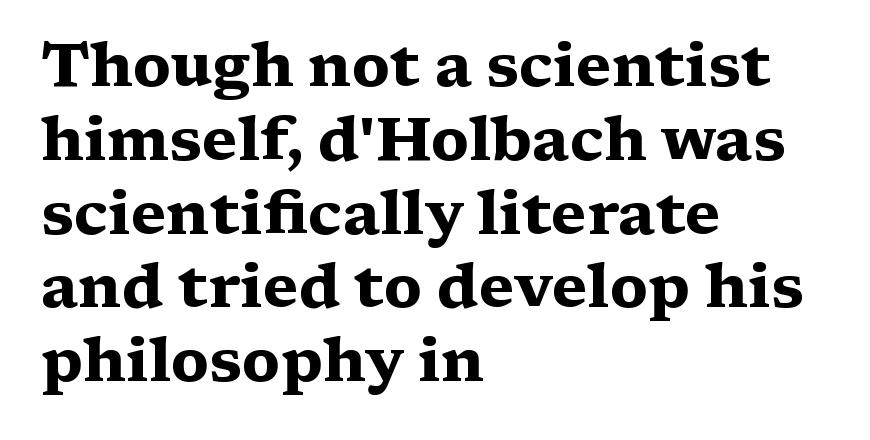
This rendering uses left alignment, leaving the right contour irregular. Look at the bottom of the vertical strokes: they flare into serifs here. A roman cut, with each character standing at attention. The horizontal fit of the characters is conventional and even.
